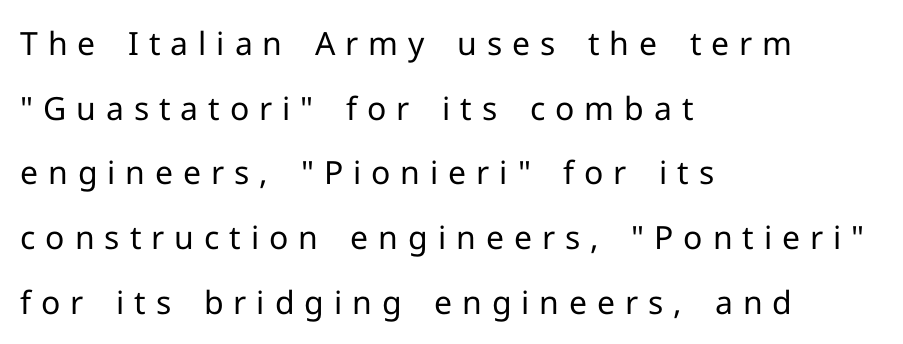
The image shows 32 px regular-weight sans-serif type, upright; set left-aligned, loose line spacing (2.02x), unusually wide letter spacing (+0.31 em), not underlined; low stroke contrast and a medium x-height.
